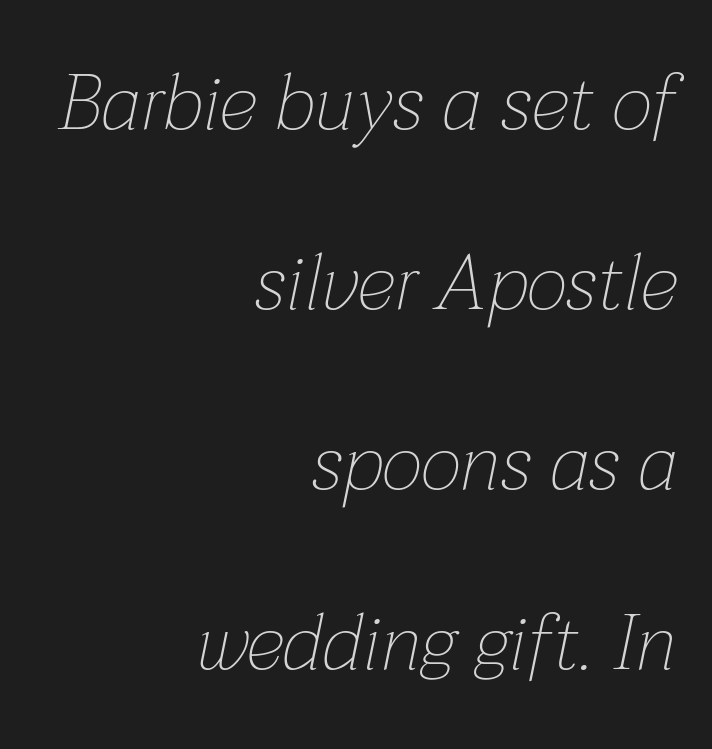
The image shows 79 px thin type, italic (leaning right); set right-aligned, loose line spacing (2.28x), normal letter spacing, not underlined; low stroke contrast and a medium x-height.
